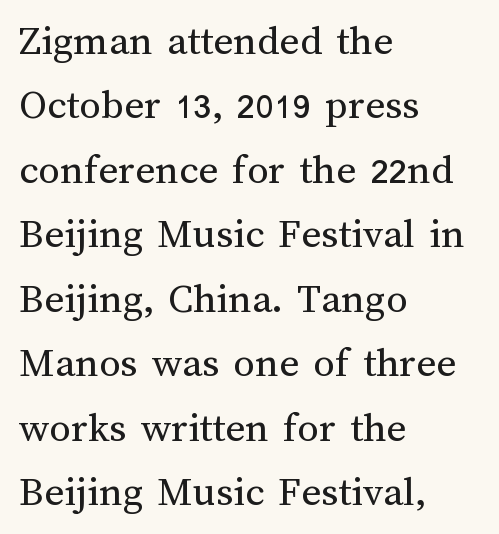
Q: Is the text bold? A: No.
Q: Is the text italic (slanted)? A: No, it is upright.
Q: Is the text underlined? A: No.
Q: How is the paragraph aligned? A: Left-aligned.
Q: Is the spacing between letters normal or unusually wide? A: Normal.
Q: Is the spacing between lines tight, normal or loose? A: Normal.
Q: Width (condensed, normal, or wide)? A: Normal.
Q: Stroke contrast? A: Medium.
Q: x-height? A: Medium.
Q: Monospaced? A: No.
